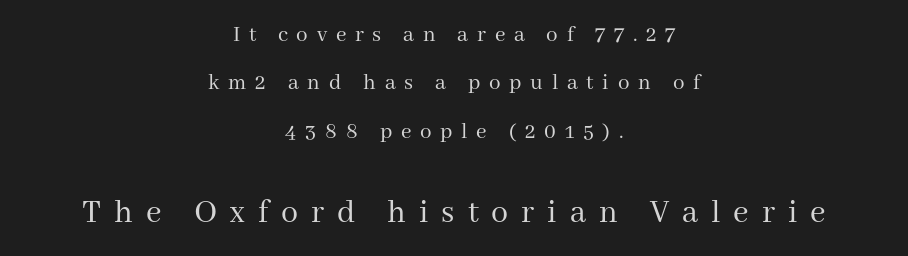
{"serif": "yes", "italic": "no", "bold": "no", "weight": "regular", "width": "normal", "stroke_contrast": "medium", "x_height": "medium", "monospaced": "no", "underline": "no", "align": "center", "line_spacing": "loose", "line_spacing_ratio": 2.1, "letter_spacing": "wide", "letter_spacing_em": 0.38, "larger_block": "second", "size_ratio": 1.48, "glyph_px": 34}
